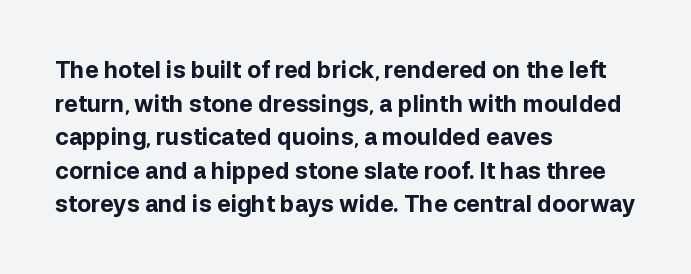
Q: Is the text bold? A: Yes.
Q: Is the text italic (slanted)? A: No, it is upright.
Q: Is the text underlined? A: No.
Q: How is the paragraph aligned? A: Left-aligned.
Q: Is the spacing between letters normal or unusually wide? A: Normal.
Q: Is the spacing between lines tight, normal or loose? A: Normal.
